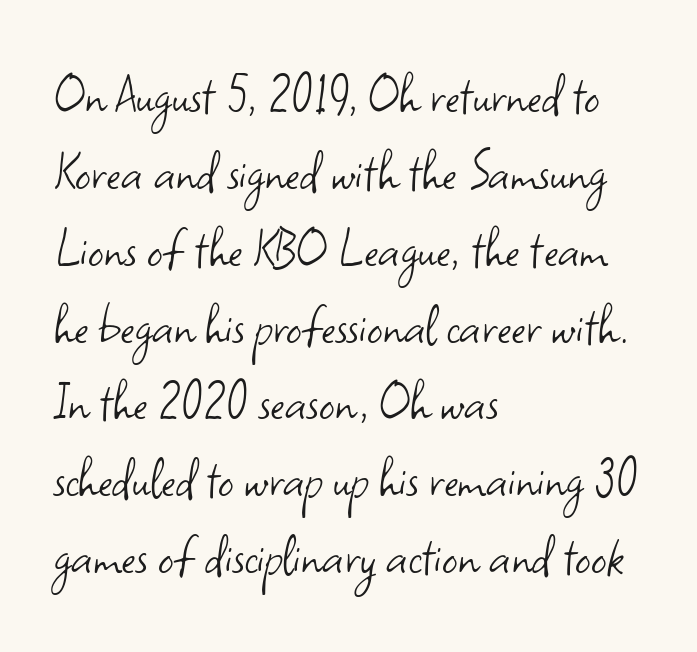
{"serif": "no", "bold": "no", "weight": "light", "width": "normal", "stroke_contrast": "low", "x_height": "small", "monospaced": "no", "underline": "no", "align": "left", "line_spacing": "normal", "line_spacing_ratio": 1.26, "letter_spacing": "normal", "letter_spacing_em": 0.0, "glyph_px": 61}
